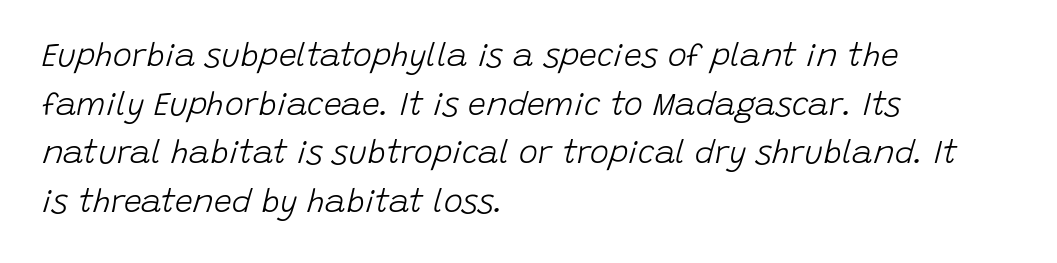
The image shows 32 px light type, italic (leaning right); set left-aligned, normal line spacing (1.52x), normal letter spacing, not underlined; low stroke contrast and a large x-height.
